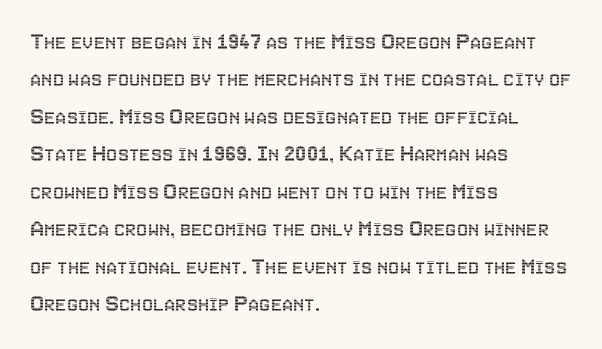
The image shows 25 px text type, upright; set left-aligned, normal line spacing (1.5x), normal letter spacing, not underlined.
